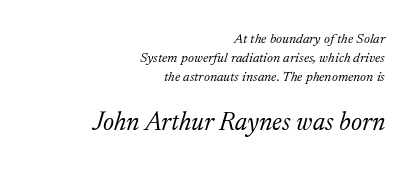
The image shows 26 px text type, italic (leaning right); set right-aligned, normal line spacing (1.36x), normal letter spacing, not underlined; the second (bottom) block is 1.86x larger.
